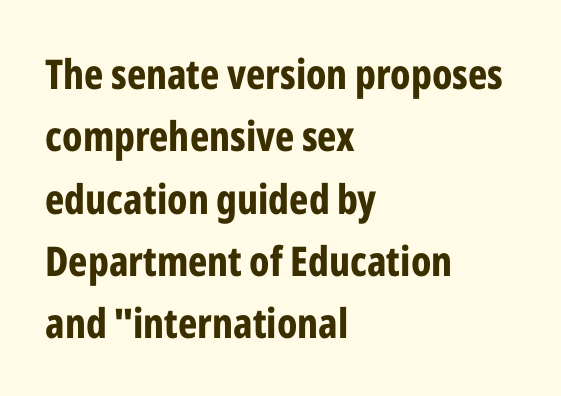
Looks like regular typesetting: each glyph gets only the width it needs. The designer left line spacing at the default. Observe the ordinary spacing: letters are neighbours, not strangers. I'd call this a sans setting — the letters go barefoot. Honestly, there is no underline to notice here at all.
